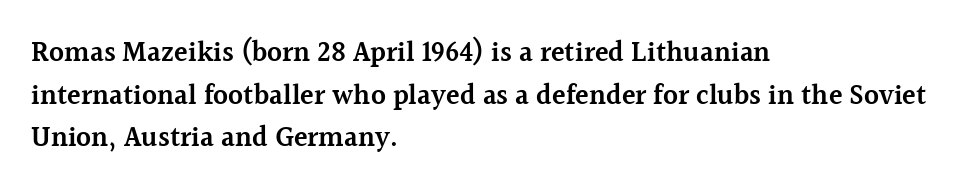
Q: Is the text bold? A: Semi-bold.
Q: Is the text italic (slanted)? A: No, it is upright.
Q: Is the typeface a serif or a sans-serif typeface? A: Serif.
Q: Is the text underlined? A: No.
Q: How is the paragraph aligned? A: Left-aligned.
Q: Is the spacing between letters normal or unusually wide? A: Normal.
Q: Is the spacing between lines tight, normal or loose? A: Normal.
Q: Width (condensed, normal, or wide)? A: Normal.
Q: x-height? A: Medium.
Q: Monospaced? A: No.
